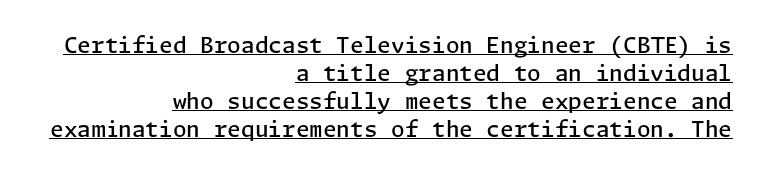
The image shows 22 px text type, upright; set right-aligned, normal line spacing (1.28x), normal letter spacing, underlined.
